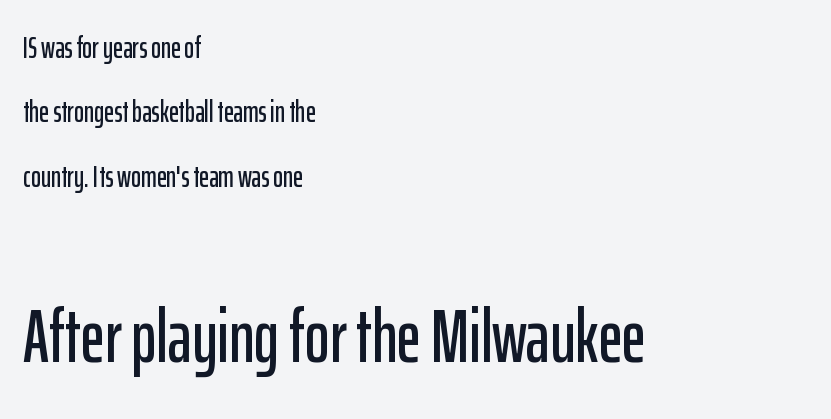
{"serif": "no", "italic": "no", "width": "condensed", "stroke_contrast": "low", "x_height": "medium", "monospaced": "no", "underline": "no", "align": "left", "line_spacing": "loose", "line_spacing_ratio": 2.15, "letter_spacing": "normal", "letter_spacing_em": 0.0, "larger_block": "second", "size_ratio": 2.5, "glyph_px": 75}
